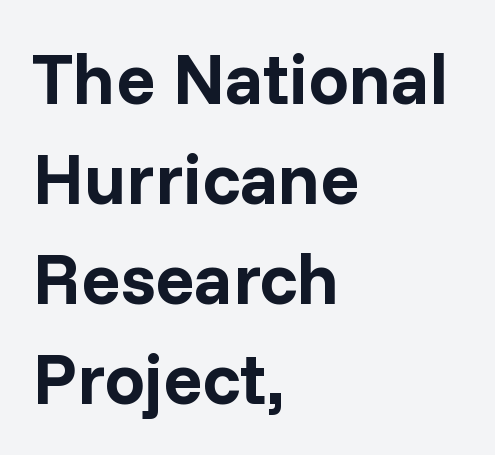
The image shows 72 px bold sans-serif type, upright; set left-aligned, normal line spacing (1.39x), normal letter spacing, not underlined; low stroke contrast and a medium x-height.
